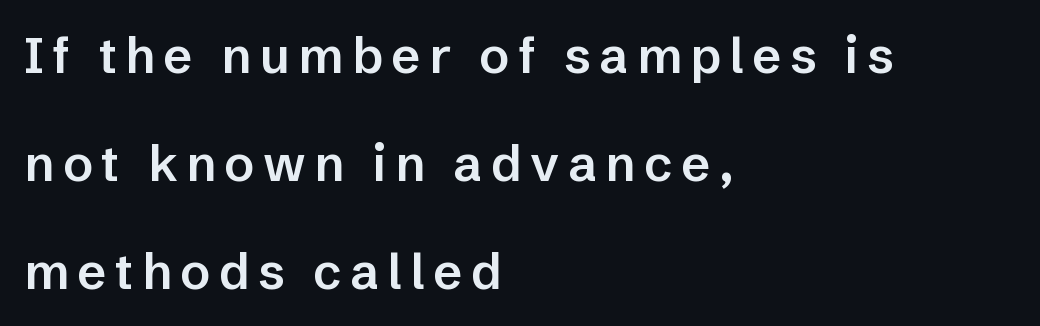
Q: Is the text bold? A: Semi-bold.
Q: Is the text italic (slanted)? A: No, it is upright.
Q: Is the typeface a serif or a sans-serif typeface? A: Sans-serif.
Q: Is the text underlined? A: No.
Q: How is the paragraph aligned? A: Left-aligned.
Q: Is the spacing between lines tight, normal or loose? A: Loose.
Q: Width (condensed, normal, or wide)? A: Normal.
Q: Stroke contrast? A: Low.
Q: x-height? A: Medium.
Q: Monospaced? A: No.
